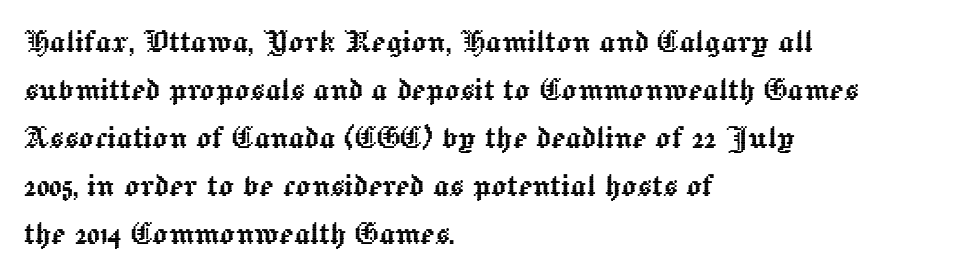
{"italic": "no", "width": "normal", "x_height": "medium", "monospaced": "no", "underline": "no", "align": "left", "line_spacing": "normal", "line_spacing_ratio": 1.26, "letter_spacing": "normal", "letter_spacing_em": 0.0, "glyph_px": 38}
